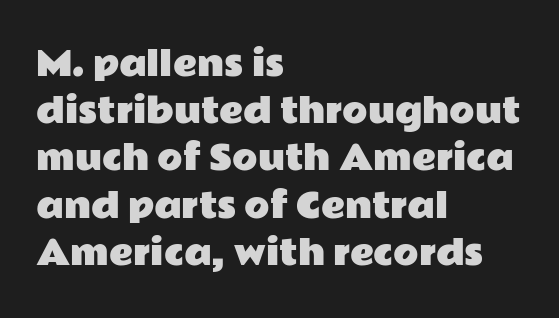
{"serif": "no", "italic": "no", "width": "wide", "stroke_contrast": "low", "x_height": "medium", "monospaced": "no", "underline": "no", "align": "left", "line_spacing": "normal", "line_spacing_ratio": 1.43, "letter_spacing": "normal", "letter_spacing_em": 0.0, "glyph_px": 33}
